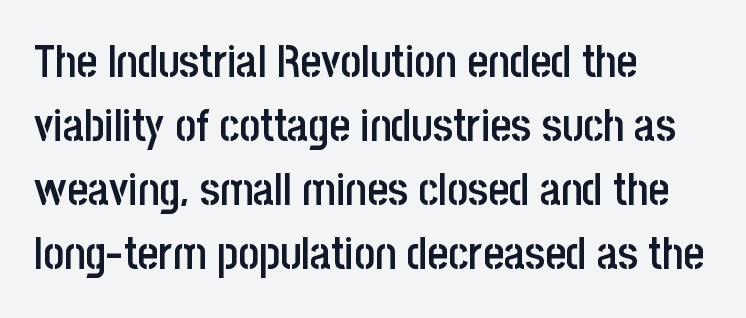
{"serif": "no", "italic": "no", "bold": "semi", "weight": "semibold", "width": "condensed", "stroke_contrast": "low", "x_height": "large", "monospaced": "no", "underline": "no", "align": "left", "line_spacing": "normal", "line_spacing_ratio": 1.42, "letter_spacing": "normal", "letter_spacing_em": 0.0, "glyph_px": 45}
